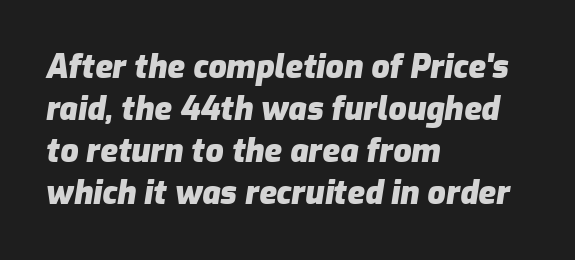
Notice how descenders clear the ascenders below comfortably — that's standard leading. Does the copy run flush right? No — it runs flush left. Italic? Definitely — the glyphs are oblique. Plenty of ink on the page — the face is bold. What stands out about the letter spacing? Nothing — it is the standard amount. Check under the words: just untouched page.
